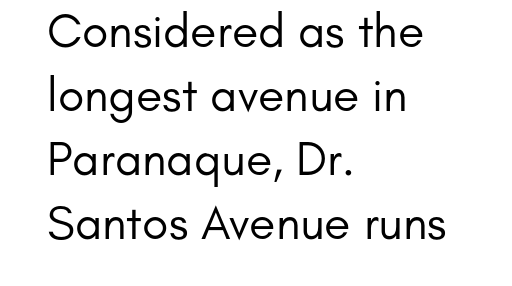
{"serif": "no", "italic": "no", "bold": "no", "weight": "regular", "width": "normal", "stroke_contrast": "low", "x_height": "small", "monospaced": "no", "underline": "no", "align": "left", "line_spacing": "normal", "line_spacing_ratio": 1.33, "letter_spacing": "normal", "letter_spacing_em": 0.0, "glyph_px": 48}
